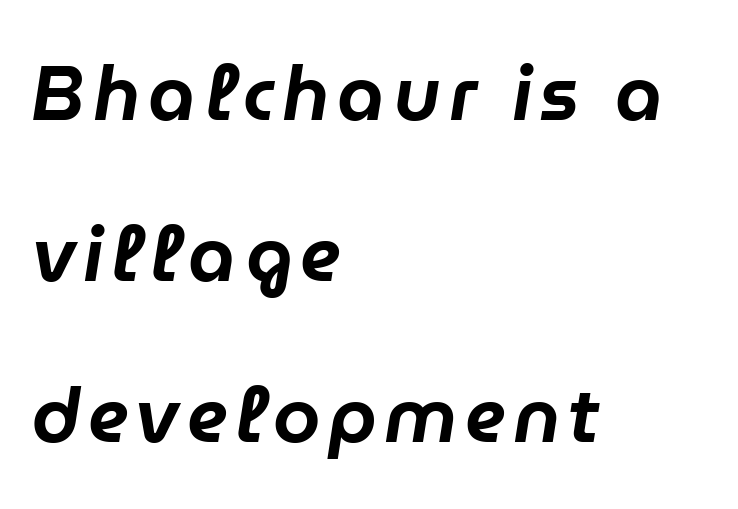
Quick note: interline space is abundant. Is this a fixed-width face? No — the glyphs have proportional, varying widths. Short and long lines alike share a common starting point at left. No word sits above an underline.
